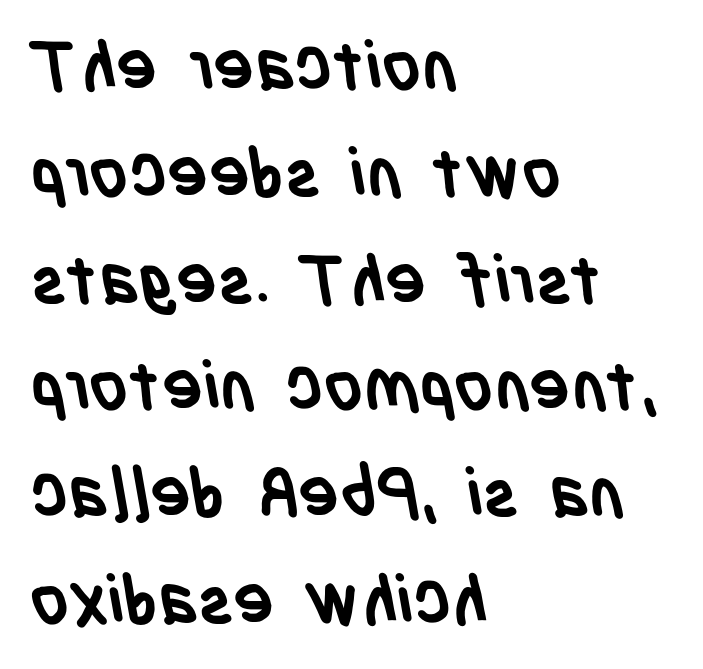
Q: Is the text bold? A: Yes.
Q: Is the typeface a serif or a sans-serif typeface? A: Sans-serif.
Q: Is the text underlined? A: No.
Q: How is the paragraph aligned? A: Left-aligned.
Q: Is the spacing between letters normal or unusually wide? A: Normal.
Q: Is the spacing between lines tight, normal or loose? A: Normal.
Q: Width (condensed, normal, or wide)? A: Condensed.
Q: Stroke contrast? A: Low.
Q: x-height? A: Large.
Q: Monospaced? A: No.
